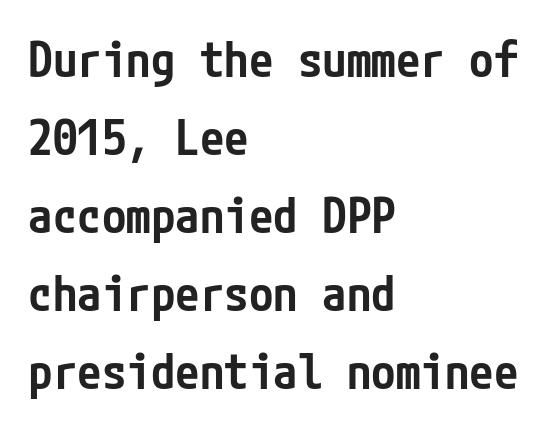
{"serif": "no", "italic": "no", "bold": "semi", "weight": "semibold", "width": "condensed", "stroke_contrast": "low", "x_height": "medium", "underline": "no", "align": "left", "line_spacing": "normal", "line_spacing_ratio": 1.59, "letter_spacing": "normal", "letter_spacing_em": 0.0, "glyph_px": 49}
